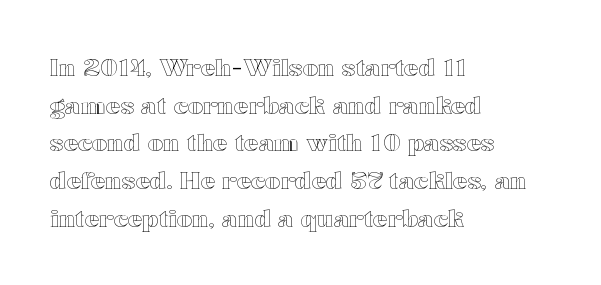
{"italic": "no", "underline": "no", "align": "left", "line_spacing": "normal", "line_spacing_ratio": 1.57, "letter_spacing": "normal", "letter_spacing_em": 0.0, "glyph_px": 24}
